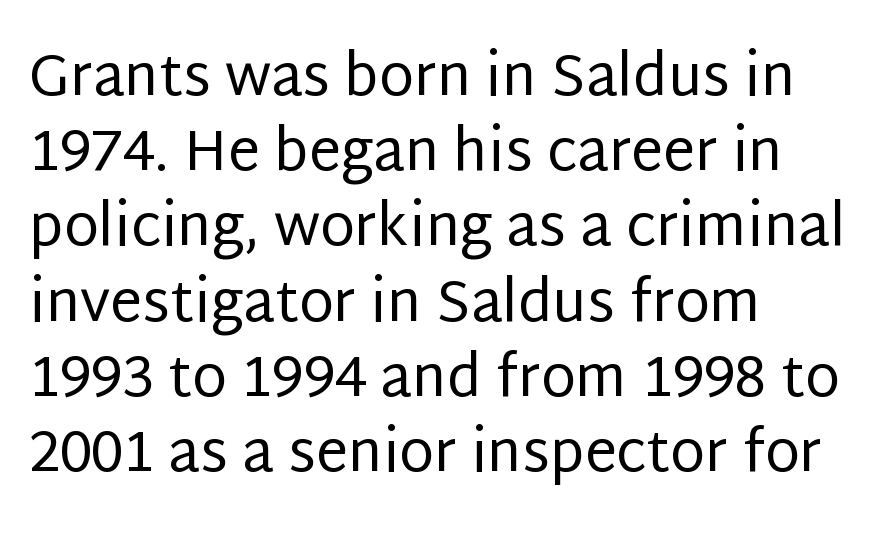
Q: Is the text bold? A: No.
Q: Is the text italic (slanted)? A: No, it is upright.
Q: Is the typeface a serif or a sans-serif typeface? A: Sans-serif.
Q: Is the text underlined? A: No.
Q: How is the paragraph aligned? A: Left-aligned.
Q: Is the spacing between letters normal or unusually wide? A: Normal.
Q: Is the spacing between lines tight, normal or loose? A: Normal.
Q: Width (condensed, normal, or wide)? A: Normal.
Q: Stroke contrast? A: Low.
Q: x-height? A: Large.
Q: Monospaced? A: No.
